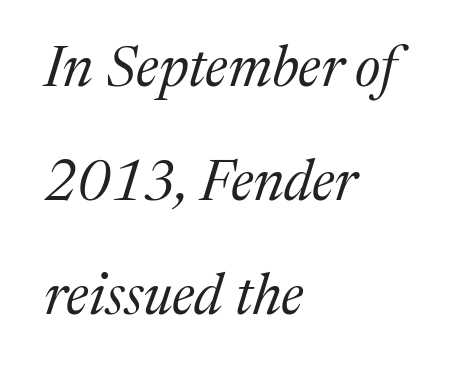
{"serif": "yes", "italic": "yes", "lean": "right", "slant_degrees": 17, "bold": "no", "weight": "regular", "width": "normal", "stroke_contrast": "medium", "x_height": "medium", "monospaced": "no", "underline": "no", "align": "left", "line_spacing": "loose", "line_spacing_ratio": 2.0, "letter_spacing": "normal", "letter_spacing_em": 0.0, "glyph_px": 57}
